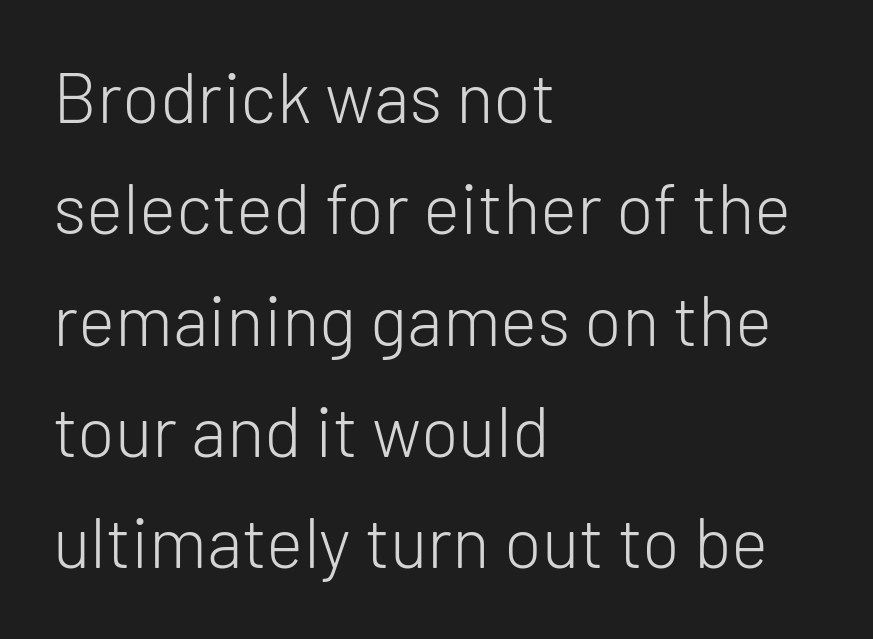
Q: Is the text bold? A: No.
Q: Is the text italic (slanted)? A: No, it is upright.
Q: Is the typeface a serif or a sans-serif typeface? A: Sans-serif.
Q: Is the text underlined? A: No.
Q: How is the paragraph aligned? A: Left-aligned.
Q: Is the spacing between letters normal or unusually wide? A: Normal.
Q: Is the spacing between lines tight, normal or loose? A: Normal.
Q: Width (condensed, normal, or wide)? A: Normal.
Q: Stroke contrast? A: Low.
Q: x-height? A: Medium.
Q: Monospaced? A: No.
